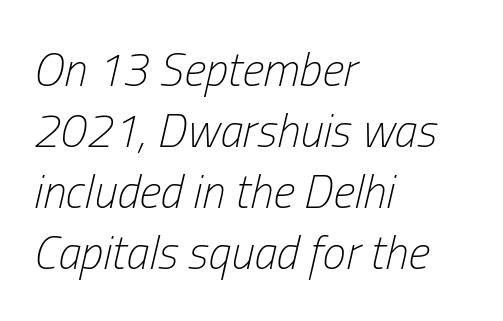
The image shows 47 px light, condensed type, italic (leaning right); set left-aligned, normal line spacing (1.3x), normal letter spacing, not underlined; low stroke contrast and a medium x-height.
